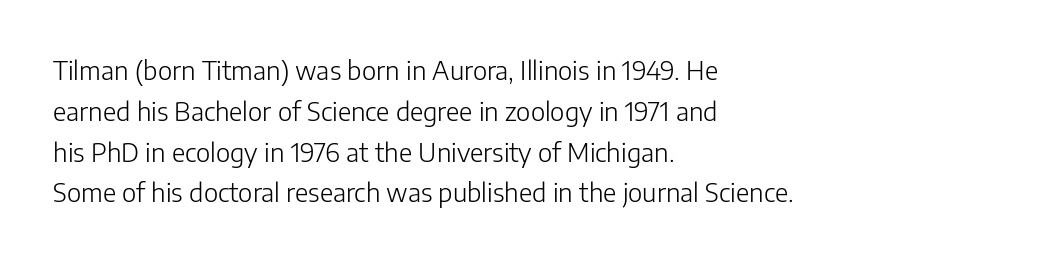
Q: Is the text bold? A: No.
Q: Is the text italic (slanted)? A: No, it is upright.
Q: Is the text underlined? A: No.
Q: How is the paragraph aligned? A: Left-aligned.
Q: Is the spacing between letters normal or unusually wide? A: Normal.
Q: Is the spacing between lines tight, normal or loose? A: Normal.
